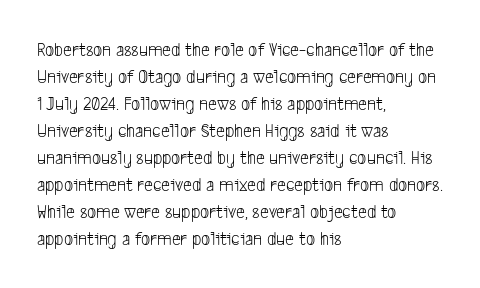
{"bold": "no", "underline": "no", "align": "left", "line_spacing": "normal", "line_spacing_ratio": 1.35, "letter_spacing": "normal", "letter_spacing_em": 0.0, "glyph_px": 20}
